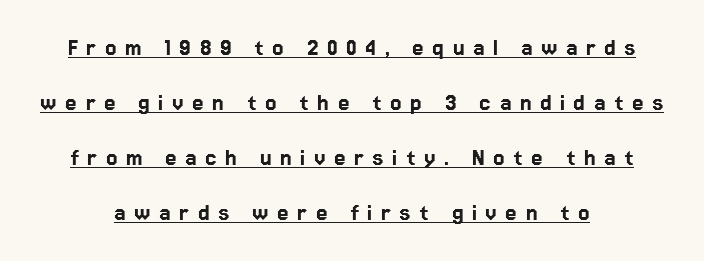
The image shows 26 px text type, upright; set centered, loose line spacing (2.12x), unusually wide letter spacing (+0.33 em), underlined.
